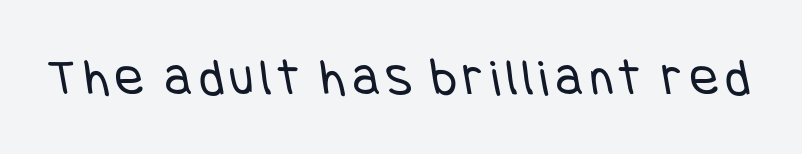
{"serif": "no", "bold": "no", "weight": "regular", "width": "condensed", "stroke_contrast": "low", "x_height": "large", "underline": "no", "glyph_px": 53}
